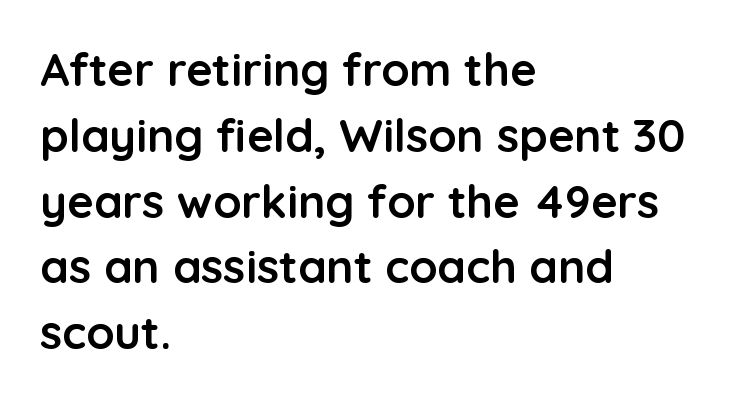
No italicization has been applied; the sample stays upright. Beneath every word, the page is bare. Rows of type keep a routine distance in the vertical direction. The designer went with a sans here, leaving each stem footless.
